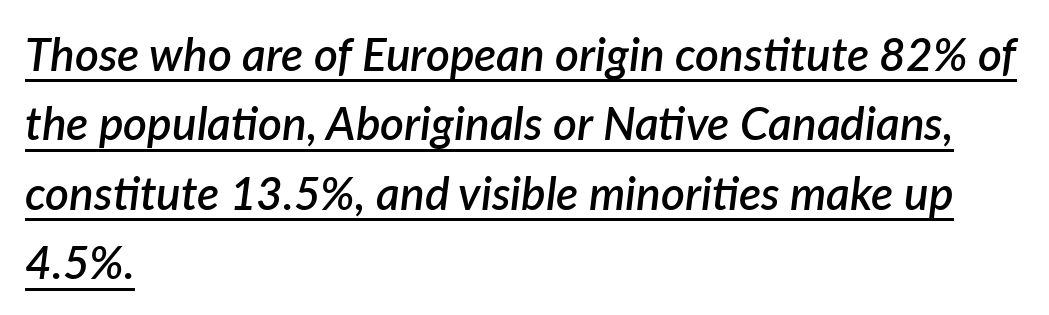
{"italic": "yes", "lean": "right", "slant_degrees": 7, "bold": "semi", "weight": "semibold", "width": "normal", "stroke_contrast": "low", "x_height": "medium", "monospaced": "no", "underline": "yes", "align": "left", "line_spacing": "normal", "line_spacing_ratio": 1.51, "letter_spacing": "normal", "letter_spacing_em": 0.0, "glyph_px": 46}
